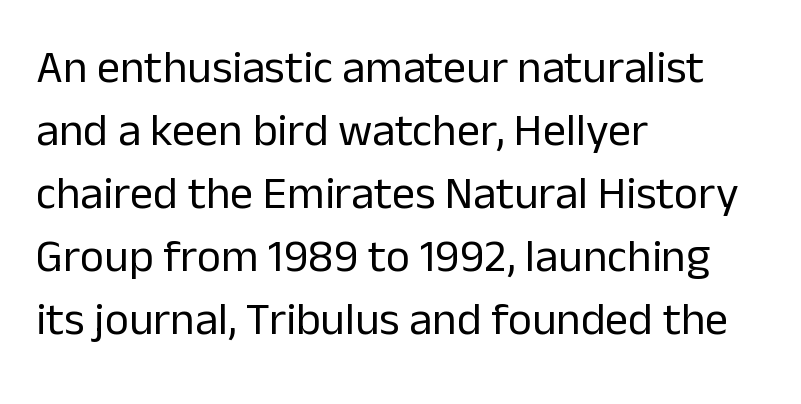
The ragged edge is on the right, which tells us the setting is flush left. The string is rendered with underlining switched off. This sample uses an upright cut, with every glyph sitting square on the baseline. Horizontal bands of white between lines are of average thickness.
